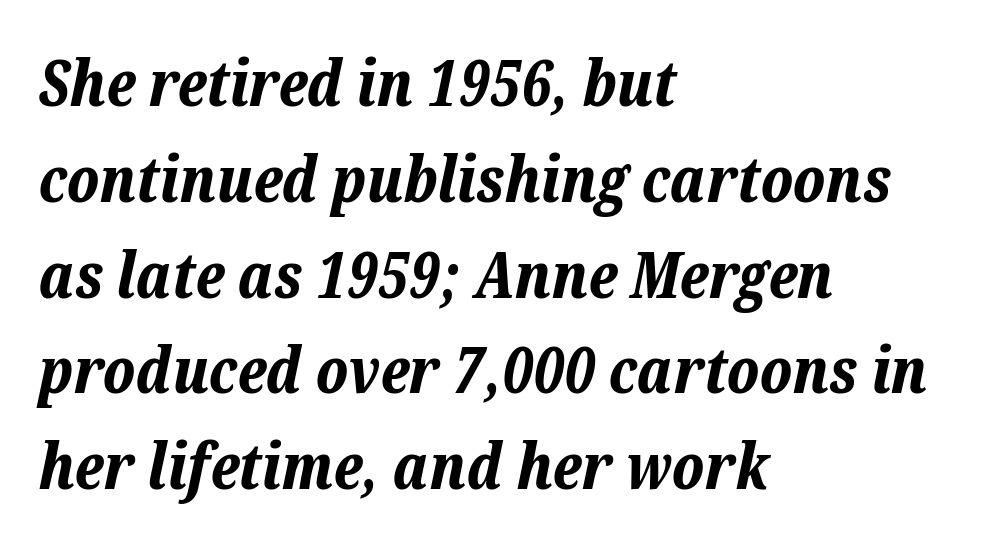
The image shows 63 px bold type, italic (leaning right); set left-aligned, normal line spacing (1.52x), normal letter spacing, not underlined; low stroke contrast and a medium x-height.
